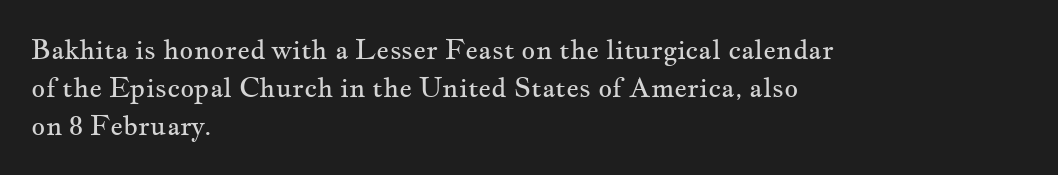
Q: Is the text bold? A: No.
Q: Is the text italic (slanted)? A: No, it is upright.
Q: Is the text underlined? A: No.
Q: How is the paragraph aligned? A: Left-aligned.
Q: Is the spacing between letters normal or unusually wide? A: Normal.
Q: Is the spacing between lines tight, normal or loose? A: Normal.
